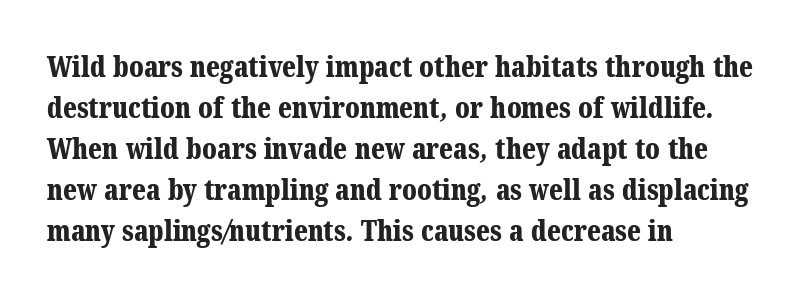
The image shows 28 px bold serif type; set left-aligned, normal line spacing (1.46x), normal letter spacing, not underlined; medium stroke contrast and a medium x-height.
